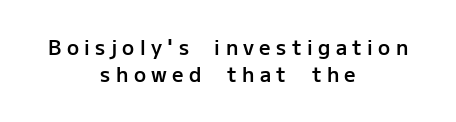
Slightly chunky letters — semibold, I'd say, not full bold. Short and long lines alike share a common midpoint. Each word looks stretched out because of the extra space between its letters. Unlike italic type, these characters show no tilt at all.
